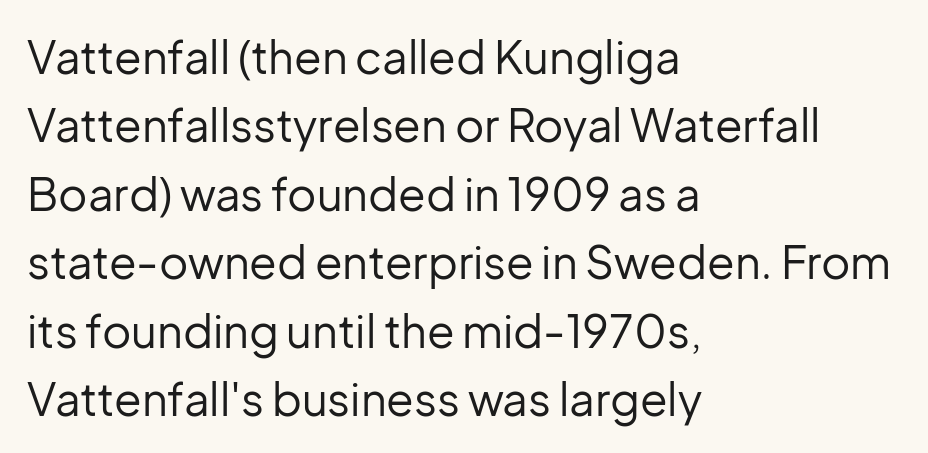
{"serif": "no", "italic": "no", "bold": "no", "weight": "regular", "width": "normal", "stroke_contrast": "low", "x_height": "medium", "monospaced": "no", "underline": "no", "align": "left", "line_spacing": "normal", "line_spacing_ratio": 1.52, "letter_spacing": "normal", "letter_spacing_em": 0.0, "glyph_px": 45}
